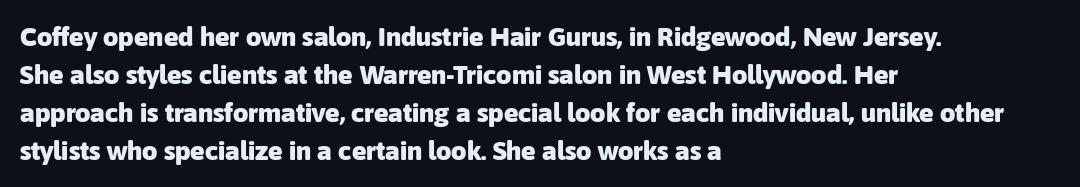
{"italic": "no", "bold": "yes", "underline": "no", "align": "left", "line_spacing": "normal", "line_spacing_ratio": 1.41, "letter_spacing": "normal", "letter_spacing_em": 0.0, "glyph_px": 27}
